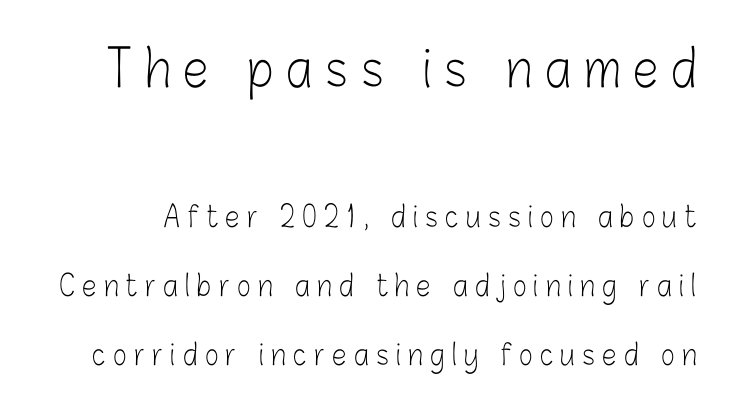
{"serif": "no", "italic": "no", "bold": "no", "weight": "light", "width": "condensed", "stroke_contrast": "low", "x_height": "medium", "monospaced": "no", "underline": "no", "line_spacing": "loose", "line_spacing_ratio": 2.38, "letter_spacing": "wide", "letter_spacing_em": 0.26, "larger_block": "first", "size_ratio": 1.76, "glyph_px": 51}
